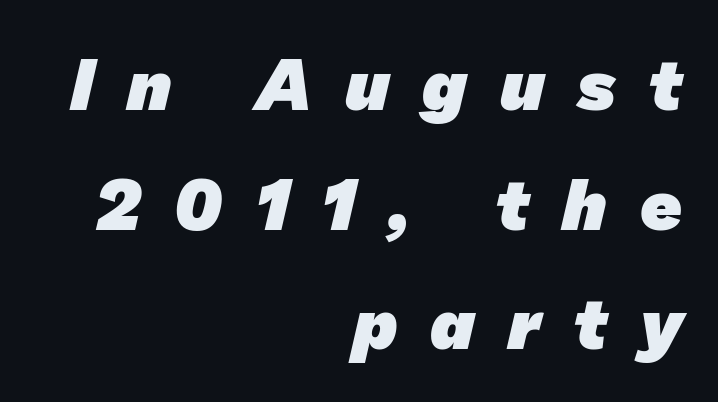
Q: Is the text bold? A: Yes.
Q: Is the typeface a serif or a sans-serif typeface? A: Sans-serif.
Q: Is the text underlined? A: No.
Q: How is the paragraph aligned? A: Right-aligned.
Q: Is the spacing between letters normal or unusually wide? A: Unusually wide.
Q: Is the spacing between lines tight, normal or loose? A: Normal.
Q: Width (condensed, normal, or wide)? A: Normal.
Q: Stroke contrast? A: Low.
Q: x-height? A: Medium.
Q: Monospaced? A: No.
